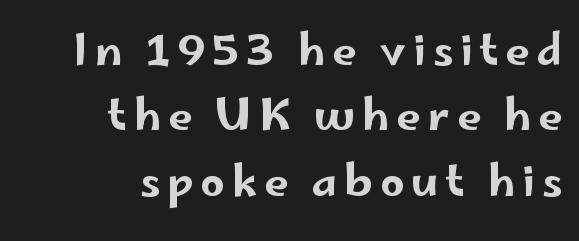
Q: Is the text italic (slanted)? A: No, it is upright.
Q: Is the typeface a serif or a sans-serif typeface? A: Sans-serif.
Q: Is the text underlined? A: No.
Q: How is the paragraph aligned? A: Right-aligned.
Q: Is the spacing between lines tight, normal or loose? A: Normal.
Q: Width (condensed, normal, or wide)? A: Wide.
Q: Stroke contrast? A: Low.
Q: x-height? A: Small.
Q: Monospaced? A: No.
